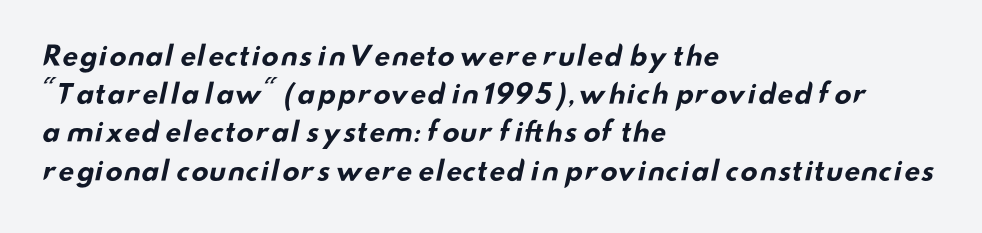
Leading: standard. The line texture is even and compact thanks to regular tracking. The passage is arranged the way most books set body copy — flush left. What weight is shown? A full bold with thick strokes. Clear beneath every line of the passage.
